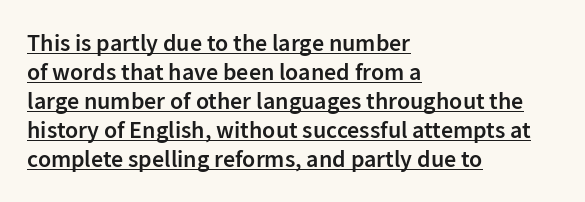
Words appear dense and cohesive because spacing is normal. Quick note: not italic, upright. Typeset ragged right — the left edge is the straight one. Weight: semibold (demi). In designer terms, the underline attribute is active on this setting.
